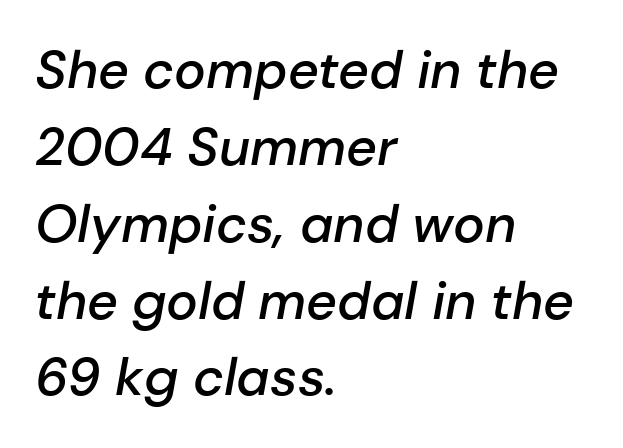
Q: Is the text bold? A: Semi-bold.
Q: Is the text italic (slanted)? A: Yes, it leans right by about 10 degrees.
Q: Is the text underlined? A: No.
Q: How is the paragraph aligned? A: Left-aligned.
Q: Is the spacing between letters normal or unusually wide? A: Normal.
Q: Is the spacing between lines tight, normal or loose? A: Normal.
Q: Width (condensed, normal, or wide)? A: Normal.
Q: Stroke contrast? A: Low.
Q: x-height? A: Medium.
Q: Monospaced? A: No.
